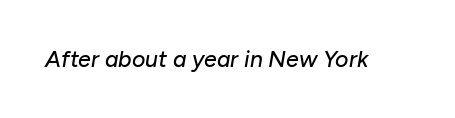
The image shows 23 px text type, italic (leaning right); set normal letter spacing, not underlined.
